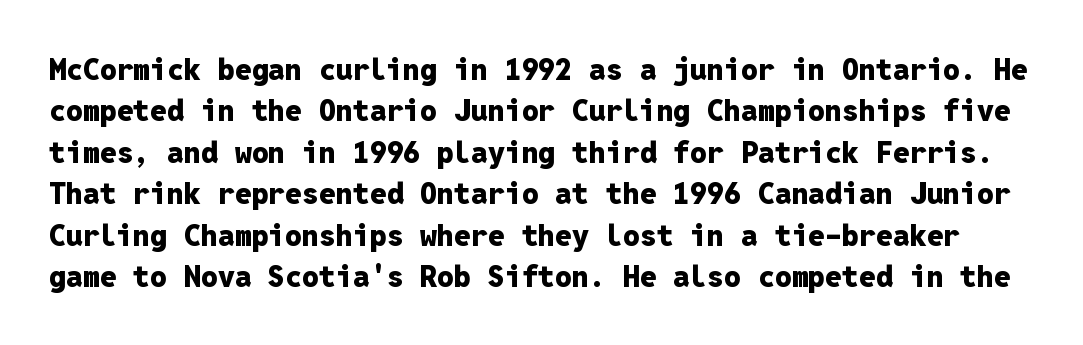
How are the letters spaced? Ordinarily, with no added tracking. A typesetter would call this monospace, since all characters share one set width. A dark, heavy texture on the line: the type is bold. Successive baselines arrive at the customary interval. No italicization has been applied; the sample stays upright. A typesetter would label this face a sans.
